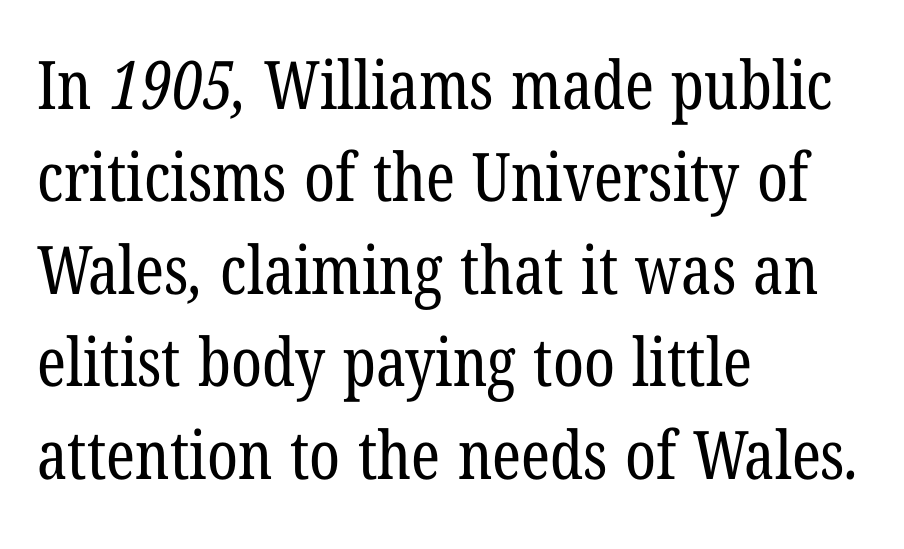
Q: Is the text bold? A: No.
Q: Is the typeface a serif or a sans-serif typeface? A: Serif.
Q: Is the text underlined? A: No.
Q: How is the paragraph aligned? A: Left-aligned.
Q: Is the spacing between letters normal or unusually wide? A: Normal.
Q: Is the spacing between lines tight, normal or loose? A: Normal.
Q: Width (condensed, normal, or wide)? A: Condensed.
Q: Stroke contrast? A: Low.
Q: x-height? A: Medium.
Q: Monospaced? A: No.
